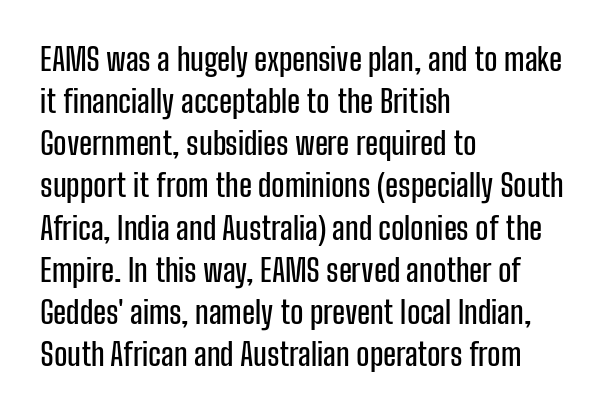
Q: Is the text italic (slanted)? A: No, it is upright.
Q: Is the typeface a serif or a sans-serif typeface? A: Sans-serif.
Q: Is the text underlined? A: No.
Q: How is the paragraph aligned? A: Left-aligned.
Q: Is the spacing between letters normal or unusually wide? A: Normal.
Q: Is the spacing between lines tight, normal or loose? A: Normal.
Q: Width (condensed, normal, or wide)? A: Condensed.
Q: Stroke contrast? A: Low.
Q: x-height? A: Medium.
Q: Monospaced? A: No.
